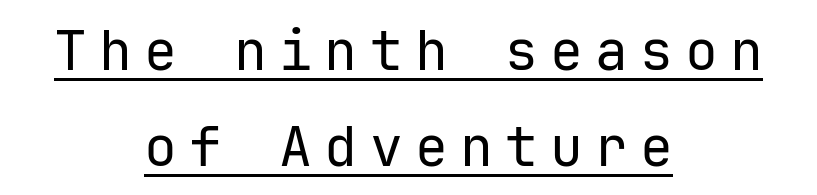
Q: Is the text bold? A: No.
Q: Is the text italic (slanted)? A: No, it is upright.
Q: Is the typeface a serif or a sans-serif typeface? A: Sans-serif.
Q: Is the text underlined? A: Yes.
Q: How is the paragraph aligned? A: Centered.
Q: Is the spacing between letters normal or unusually wide? A: Unusually wide.
Q: Width (condensed, normal, or wide)? A: Normal.
Q: Stroke contrast? A: Low.
Q: x-height? A: Medium.
